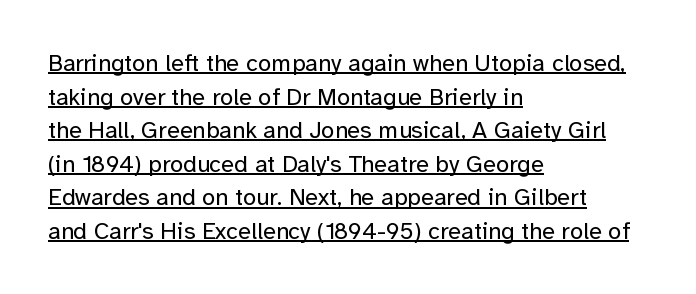
The type is set solid horizontally, with unmodified tracking. All the whitespace from short lines collects on the right. What's the leading like? Ordinary, nothing unusual. Each line of the rendering has a horizontal stroke beneath the glyphs. Is the stroke heavy? The answer is a plain regular-or-lighter. Italic: no, the glyphs are upright roman.
